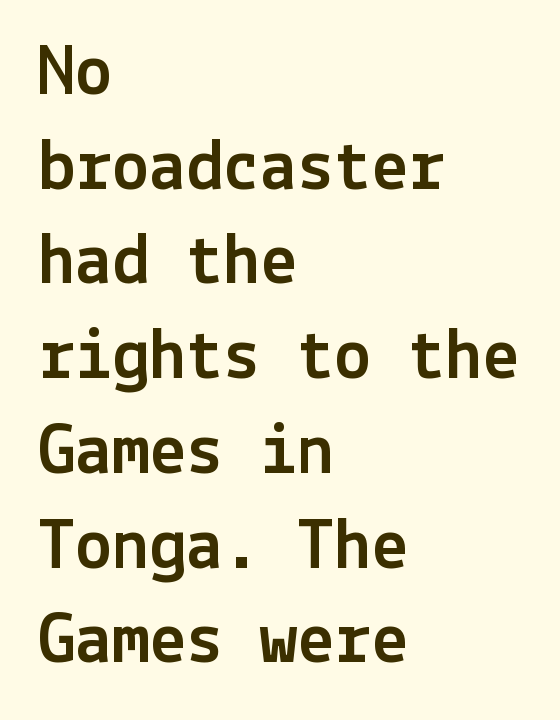
The baseline area is clear. Interline gaps are of average width in this sample. Here the glyphs are tracked normally, forming tight word shapes. Characters remain perfectly vertical along every line. The type family on display is of the sans-serif kind. The typesetter chose a ragged-right arrangement here.
